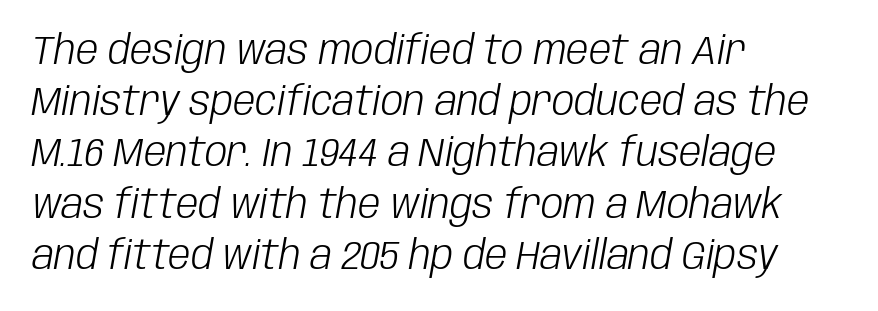
The image shows 40 px light, condensed type, italic (leaning right); set left-aligned, normal line spacing (1.28x), normal letter spacing, not underlined; low stroke contrast and a large x-height.
